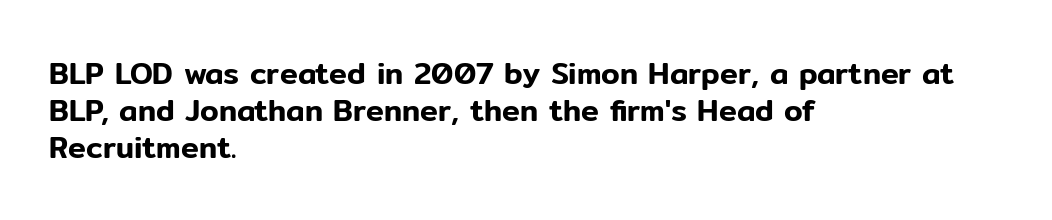
The letters stand upright; this is a roman face. Each word holds together tightly as a unit, with standard inter-letter gaps. The passage shown is typed in a proportional face where columns would drift. The baseline area is clear.
